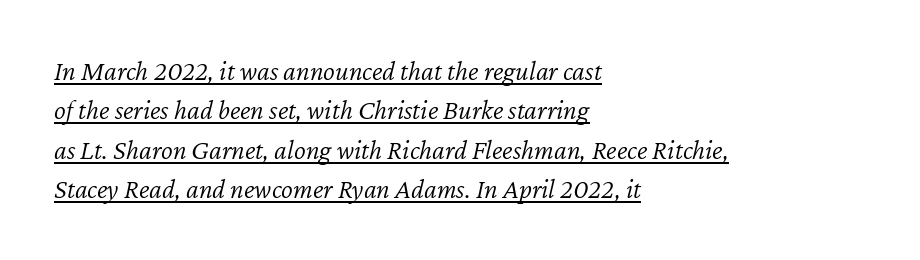
Q: Is the text bold? A: No.
Q: Is the text italic (slanted)? A: Yes, it leans right by about 12 degrees.
Q: Is the text underlined? A: Yes.
Q: How is the paragraph aligned? A: Left-aligned.
Q: Is the spacing between letters normal or unusually wide? A: Normal.
Q: Is the spacing between lines tight, normal or loose? A: Normal.
Q: Width (condensed, normal, or wide)? A: Normal.
Q: Stroke contrast? A: Low.
Q: x-height? A: Medium.
Q: Monospaced? A: No.
